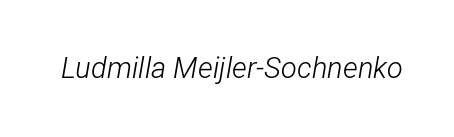
{"italic": "yes", "lean": "right", "slant_degrees": 12, "bold": "no", "weight": "light", "width": "condensed", "stroke_contrast": "low", "x_height": "medium", "monospaced": "no", "underline": "no", "letter_spacing": "normal", "letter_spacing_em": 0.0, "glyph_px": 29}
